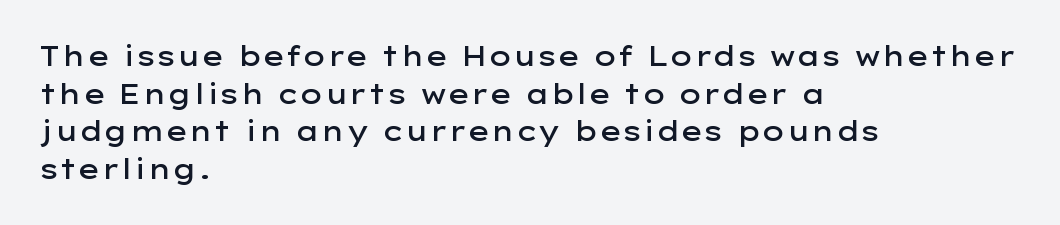
The image shows 27 px text type, upright; set left-aligned, normal line spacing (1.39x), normal letter spacing, not underlined.
